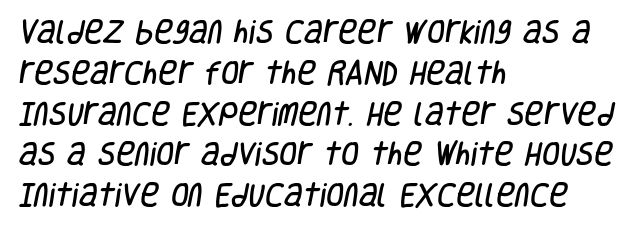
The image shows 26 px text type; set left-aligned, normal line spacing (1.57x), normal letter spacing, not underlined.
